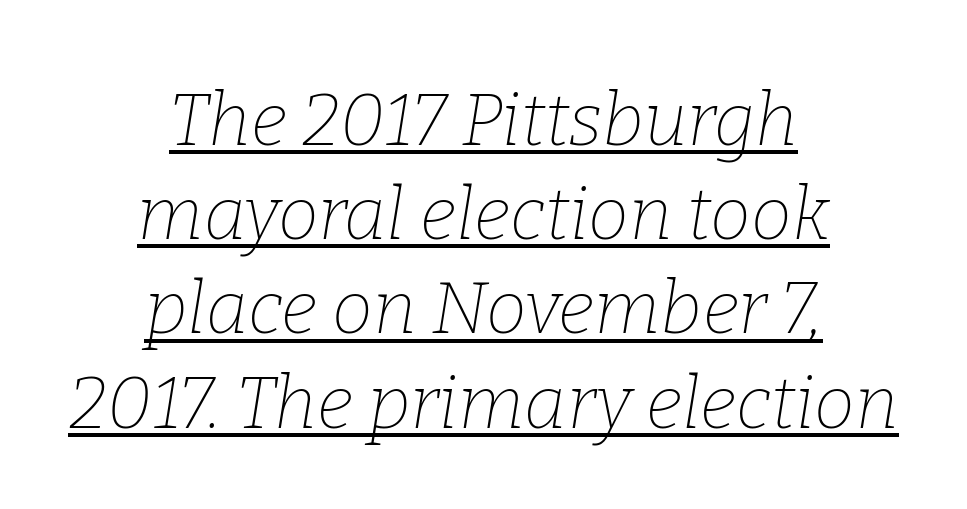
Q: Is the text bold? A: No.
Q: Is the text italic (slanted)? A: Yes, it leans right by about 9 degrees.
Q: Is the typeface a serif or a sans-serif typeface? A: Serif.
Q: Is the text underlined? A: Yes.
Q: How is the paragraph aligned? A: Centered.
Q: Is the spacing between letters normal or unusually wide? A: Normal.
Q: Is the spacing between lines tight, normal or loose? A: Normal.
Q: Width (condensed, normal, or wide)? A: Normal.
Q: Stroke contrast? A: Low.
Q: x-height? A: Medium.
Q: Monospaced? A: No.
